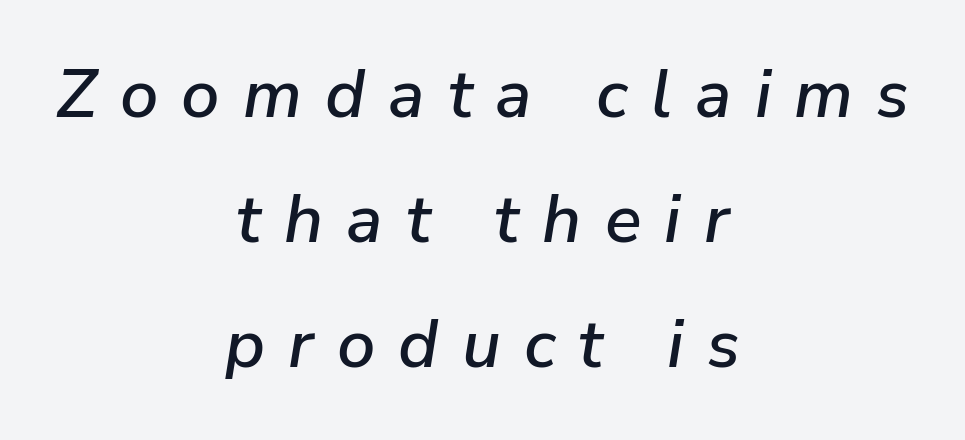
The image shows 68 px text type, italic (leaning right); set centered, line spacing 1.84x, unusually wide letter spacing (+0.34 em), not underlined; low stroke contrast and a medium x-height.
